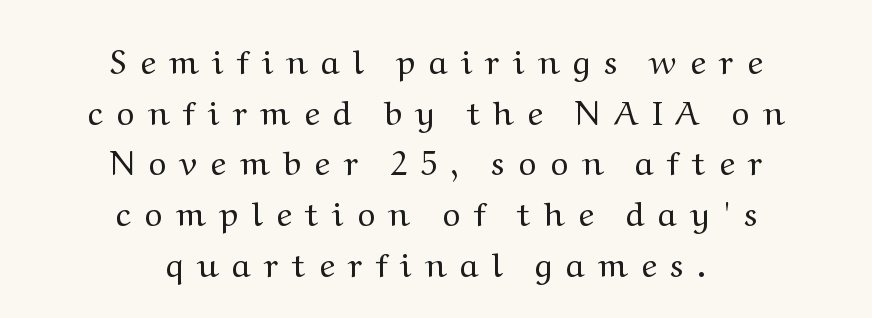
Q: Is the text bold? A: No.
Q: Is the text italic (slanted)? A: No, it is upright.
Q: Is the typeface a serif or a sans-serif typeface? A: Serif.
Q: Is the text underlined? A: No.
Q: How is the paragraph aligned? A: Centered.
Q: Is the spacing between letters normal or unusually wide? A: Unusually wide.
Q: Is the spacing between lines tight, normal or loose? A: Normal.
Q: Width (condensed, normal, or wide)? A: Wide.
Q: Stroke contrast? A: Medium.
Q: x-height? A: Medium.
Q: Monospaced? A: No.
